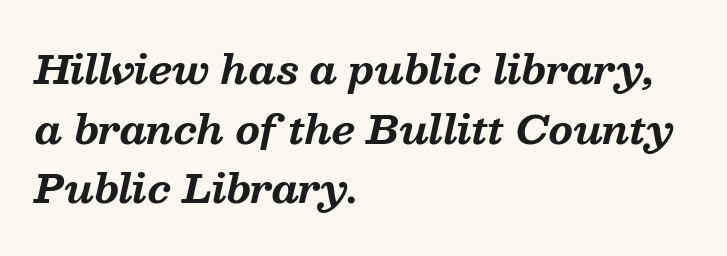
The image shows 39 px bold serif type, italic (leaning right); set left-aligned, normal line spacing (1.53x), normal letter spacing, not underlined; medium stroke contrast and a medium x-height.
